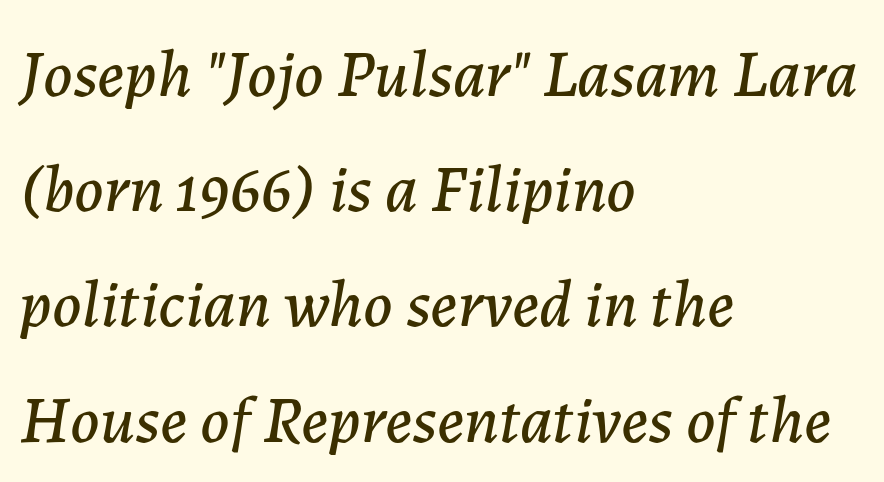
{"italic": "yes", "lean": "right", "slant_degrees": 7, "width": "normal", "stroke_contrast": "low", "x_height": "medium", "monospaced": "no", "underline": "no", "align": "left", "line_spacing_ratio": 1.72, "letter_spacing": "normal", "letter_spacing_em": 0.0, "glyph_px": 67}
